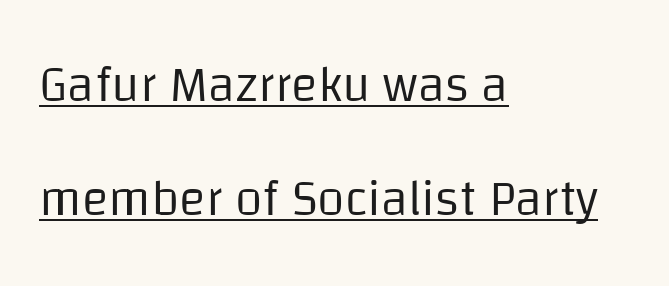
{"serif": "no", "italic": "no", "bold": "no", "weight": "regular", "width": "normal", "stroke_contrast": "low", "x_height": "large", "monospaced": "no", "underline": "yes", "align": "left", "line_spacing": "loose", "line_spacing_ratio": 2.29, "letter_spacing": "normal", "letter_spacing_em": 0.0, "glyph_px": 50}
